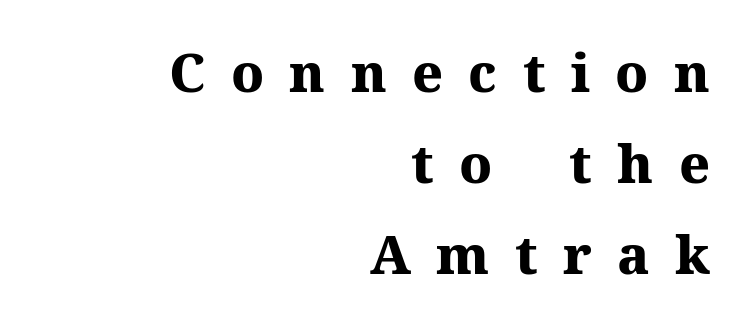
Only glyphs here, with clear space below each row. The passage shown is emphatically bold. Horizontal alignment here is rightward, an uncommon choice for prose. The designer went with a serif here, giving each stem small feet. Substantial extra tracking has been applied to these lines.
